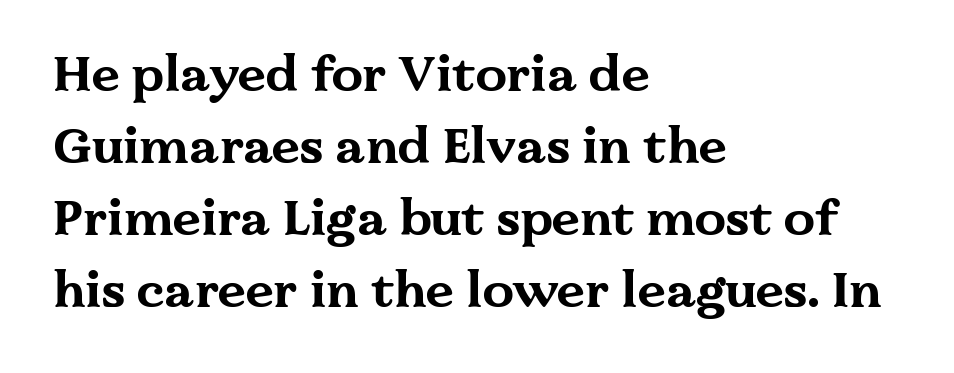
The image shows 50 px bold, wide serif type, upright; set left-aligned, normal line spacing (1.44x), normal letter spacing, not underlined; medium stroke contrast and a medium x-height.
